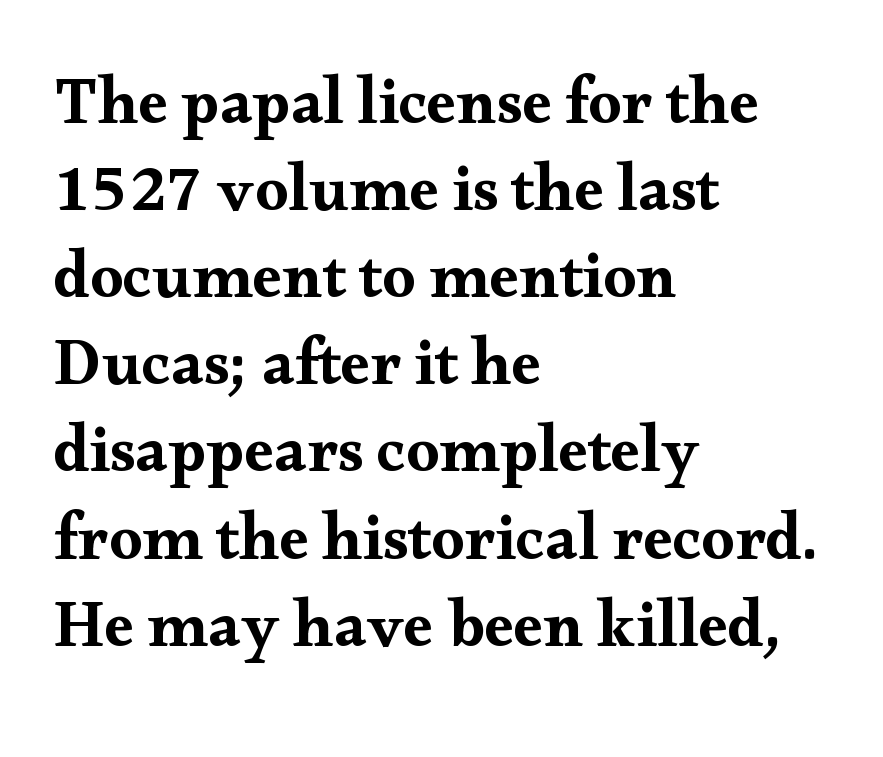
The image shows 66 px wide serif type, upright; set left-aligned, normal line spacing (1.32x), normal letter spacing, not underlined; medium stroke contrast and a small x-height.
